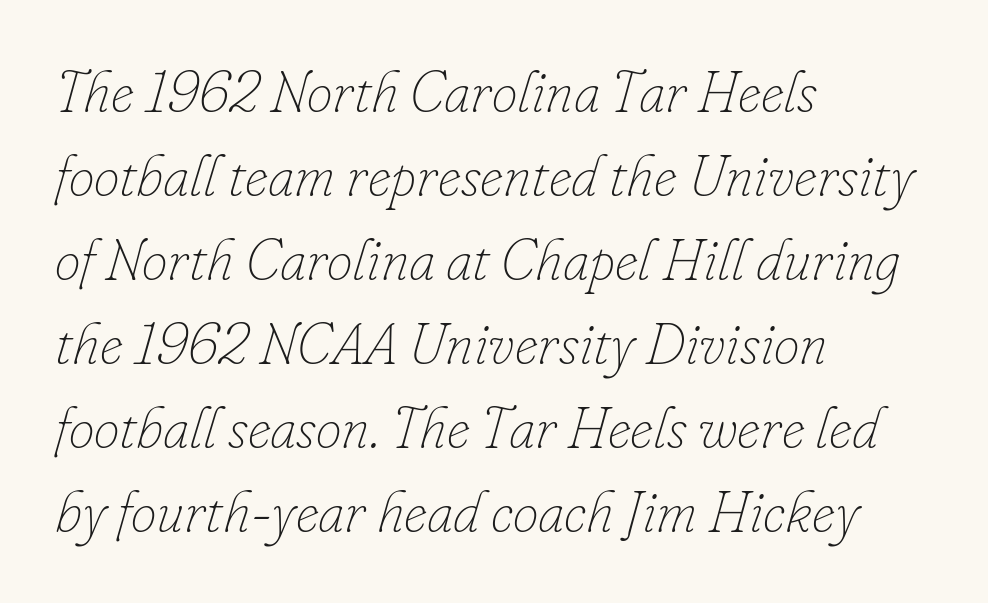
Q: Is the text bold? A: No.
Q: Is the text italic (slanted)? A: Yes, it leans right by about 16 degrees.
Q: Is the text underlined? A: No.
Q: How is the paragraph aligned? A: Left-aligned.
Q: Is the spacing between letters normal or unusually wide? A: Normal.
Q: Is the spacing between lines tight, normal or loose? A: Normal.
Q: Width (condensed, normal, or wide)? A: Normal.
Q: Stroke contrast? A: Low.
Q: x-height? A: Small.
Q: Monospaced? A: No.
